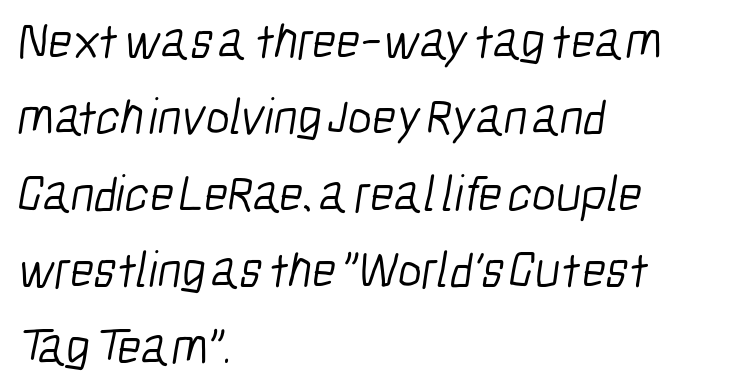
These lines are composed in type without serifs. This rendering uses left alignment, leaving the right contour irregular. The passage shown is typed in a proportional face where columns would drift. Students, observe: this is what conventionally led text looks like.
